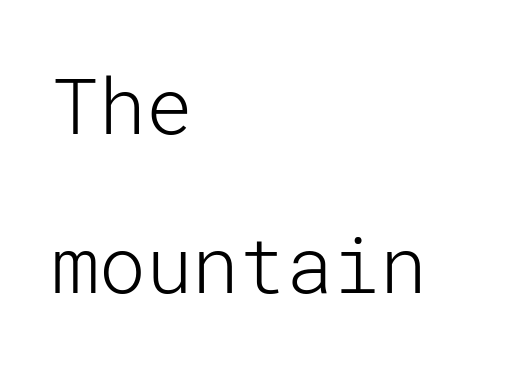
The image shows 78 px light sans-serif type, upright; set left-aligned, loose line spacing (2.04x), normal letter spacing, not underlined; low stroke contrast and a medium x-height.
